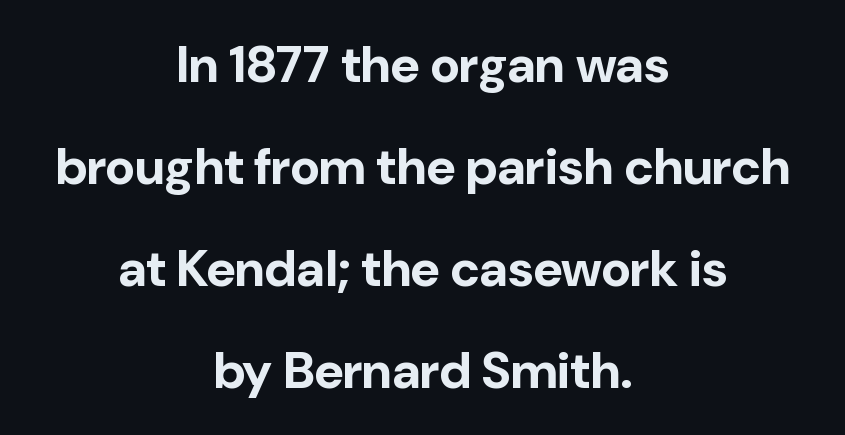
Q: Is the text bold? A: Yes.
Q: Is the text italic (slanted)? A: No, it is upright.
Q: Is the typeface a serif or a sans-serif typeface? A: Sans-serif.
Q: Is the text underlined? A: No.
Q: How is the paragraph aligned? A: Centered.
Q: Is the spacing between letters normal or unusually wide? A: Normal.
Q: Is the spacing between lines tight, normal or loose? A: Loose.
Q: Width (condensed, normal, or wide)? A: Normal.
Q: Stroke contrast? A: Low.
Q: x-height? A: Medium.
Q: Monospaced? A: No.
